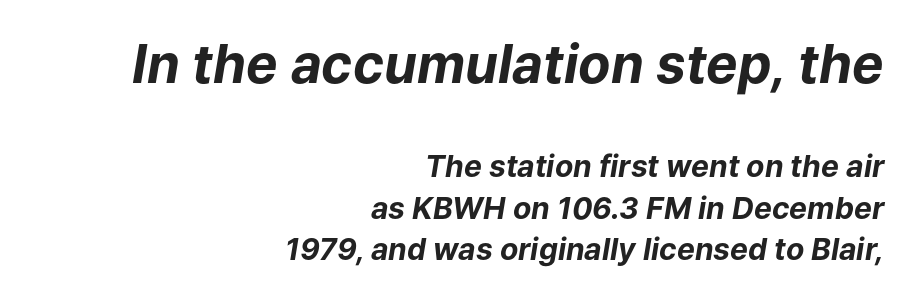
You could not count columns in this text — the font is proportionally spaced. The paragraph shown leans on its right margin. Pretty heavy lettering here — definitely bold. Whoever set this made the first block the dominant, larger element. This sample keeps an unexceptional amount of space between lines.
